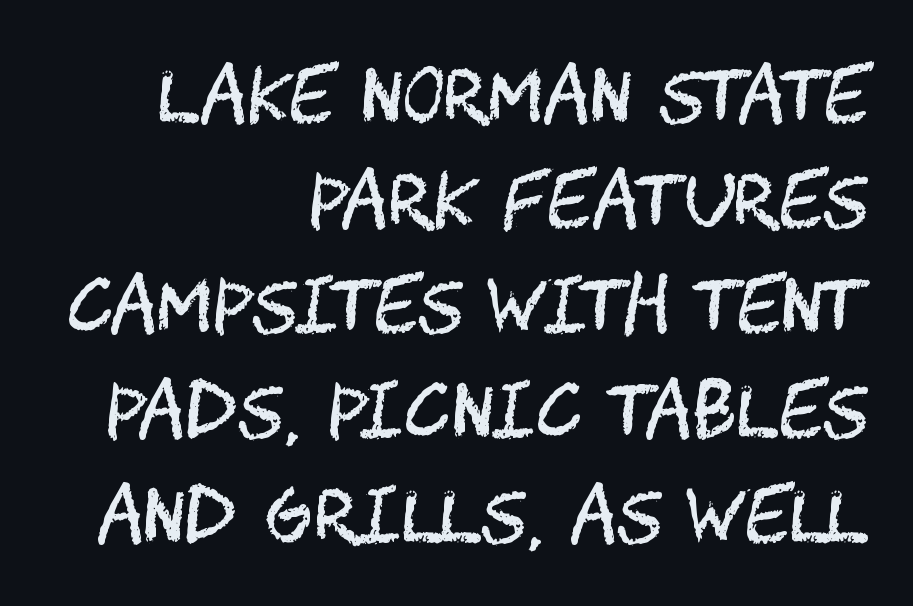
The image shows 72 px regular-weight, condensed sans-serif type, upright; set right-aligned, normal line spacing (1.46x), normal letter spacing, not underlined; medium stroke contrast and a large x-height.
